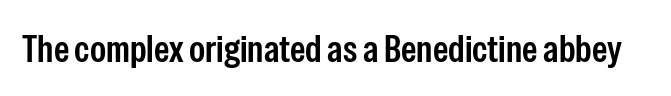
Q: Is the text bold? A: Semi-bold.
Q: Is the text italic (slanted)? A: No, it is upright.
Q: Is the typeface a serif or a sans-serif typeface? A: Sans-serif.
Q: Is the text underlined? A: No.
Q: Is the spacing between letters normal or unusually wide? A: Normal.
Q: Width (condensed, normal, or wide)? A: Condensed.
Q: Stroke contrast? A: Low.
Q: x-height? A: Medium.
Q: Monospaced? A: No.
